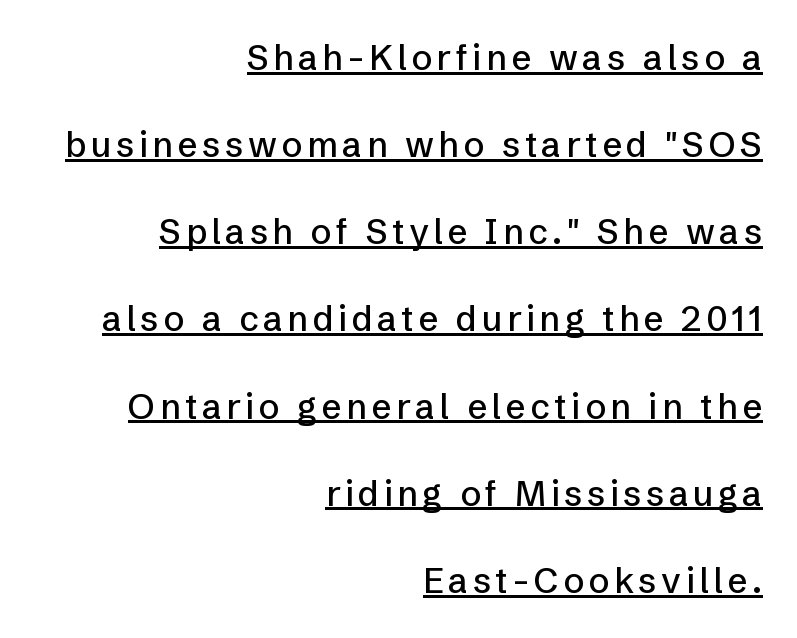
Q: Is the text italic (slanted)? A: No, it is upright.
Q: Is the typeface a serif or a sans-serif typeface? A: Sans-serif.
Q: Is the text underlined? A: Yes.
Q: How is the paragraph aligned? A: Right-aligned.
Q: Is the spacing between lines tight, normal or loose? A: Loose.
Q: Width (condensed, normal, or wide)? A: Normal.
Q: Stroke contrast? A: Low.
Q: x-height? A: Medium.
Q: Monospaced? A: No.
